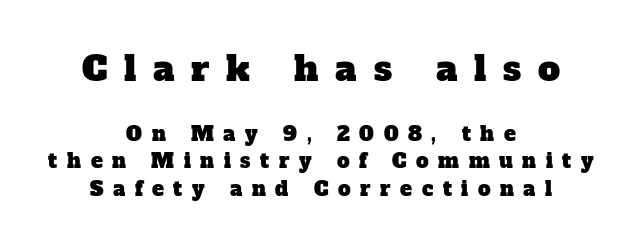
Q: Is the typeface a serif or a sans-serif typeface? A: Serif.
Q: Is the text underlined? A: No.
Q: How is the paragraph aligned? A: Centered.
Q: Is the spacing between letters normal or unusually wide? A: Unusually wide.
Q: Is the spacing between lines tight, normal or loose? A: Normal.
Q: Which block of text is set in a larger size, the first (top) or the second (bottom)? A: The first (top) one.
Q: Width (condensed, normal, or wide)? A: Normal.
Q: Stroke contrast? A: Low.
Q: x-height? A: Medium.
Q: Monospaced? A: No.
